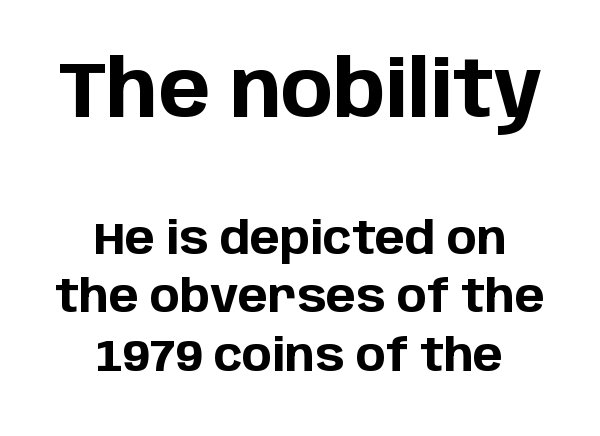
The letters in the upper block stand taller than those in the block below. Looks like regular typesetting: each glyph gets only the width it needs. In terms of letterspacing, this is plain default setting. A dark, heavy texture on the line: the type is bold.
